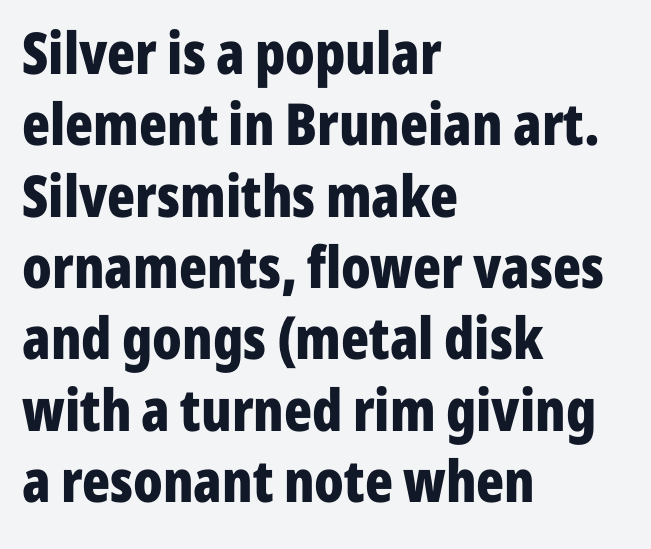
Q: Is the text bold? A: Yes.
Q: Is the text italic (slanted)? A: No, it is upright.
Q: Is the typeface a serif or a sans-serif typeface? A: Sans-serif.
Q: Is the text underlined? A: No.
Q: How is the paragraph aligned? A: Left-aligned.
Q: Is the spacing between letters normal or unusually wide? A: Normal.
Q: Width (condensed, normal, or wide)? A: Condensed.
Q: Stroke contrast? A: Low.
Q: x-height? A: Medium.
Q: Monospaced? A: No.
